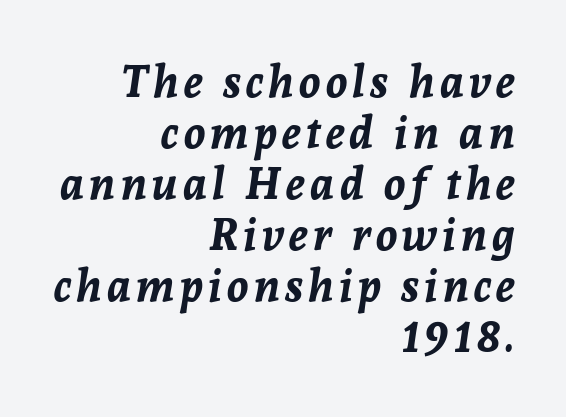
These lines were composed using italics. The rendering uses natural spacing where letterforms have individual widths. Emphasis by weight is at full strength: bold. The words here are not underlined.
